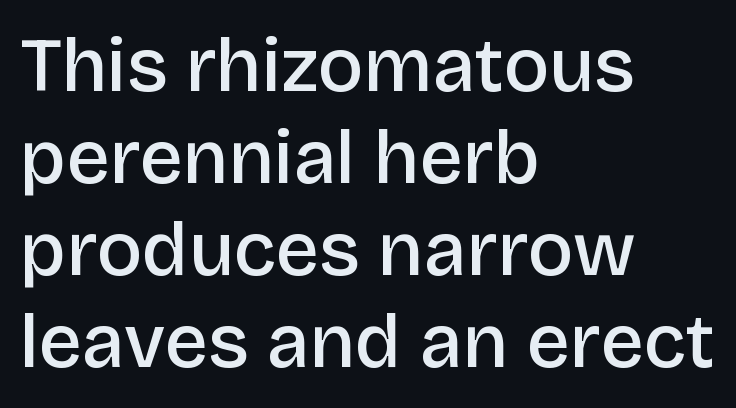
The image shows 76 px semibold sans-serif type, upright; set left-aligned, line spacing 1.21x, normal letter spacing, not underlined; low stroke contrast and a large x-height.
